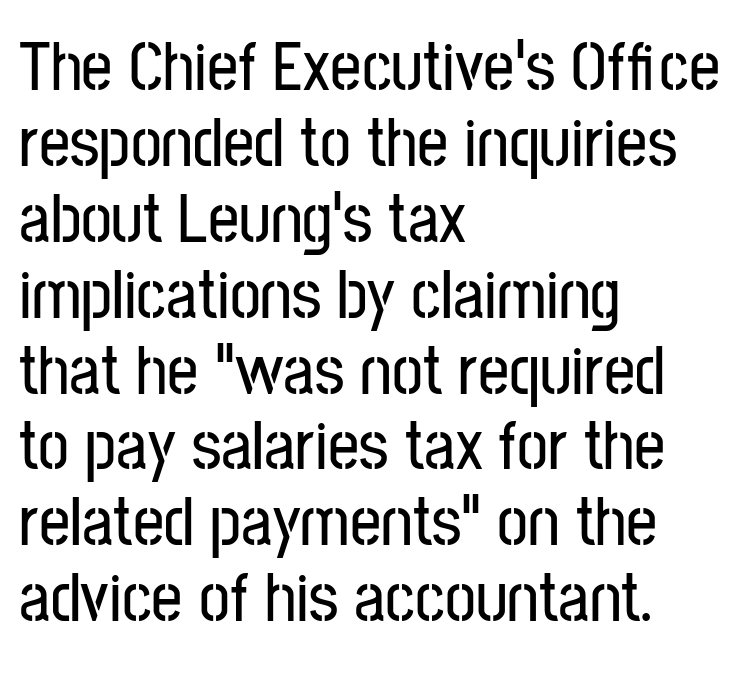
The image shows 69 px condensed sans-serif type, upright; set left-aligned, tight line spacing (1.1x), normal letter spacing, not underlined; low stroke contrast and a medium x-height.
